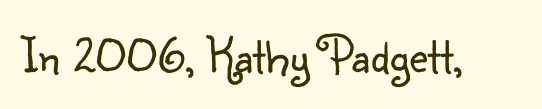
{"serif": "no", "italic": "no", "bold": "no", "weight": "light", "width": "normal", "stroke_contrast": "low", "x_height": "small", "monospaced": "no", "underline": "no", "letter_spacing": "normal", "letter_spacing_em": 0.0, "glyph_px": 51}
